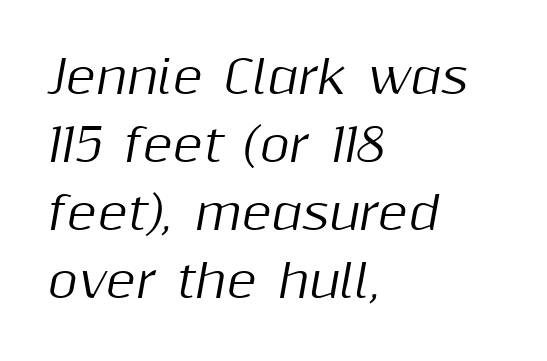
Q: Is the text italic (slanted)? A: Yes, it leans right by about 10 degrees.
Q: Is the text underlined? A: No.
Q: How is the paragraph aligned? A: Left-aligned.
Q: Is the spacing between letters normal or unusually wide? A: Normal.
Q: Is the spacing between lines tight, normal or loose? A: Normal.
Q: Width (condensed, normal, or wide)? A: Normal.
Q: Stroke contrast? A: Medium.
Q: x-height? A: Medium.
Q: Monospaced? A: No.
